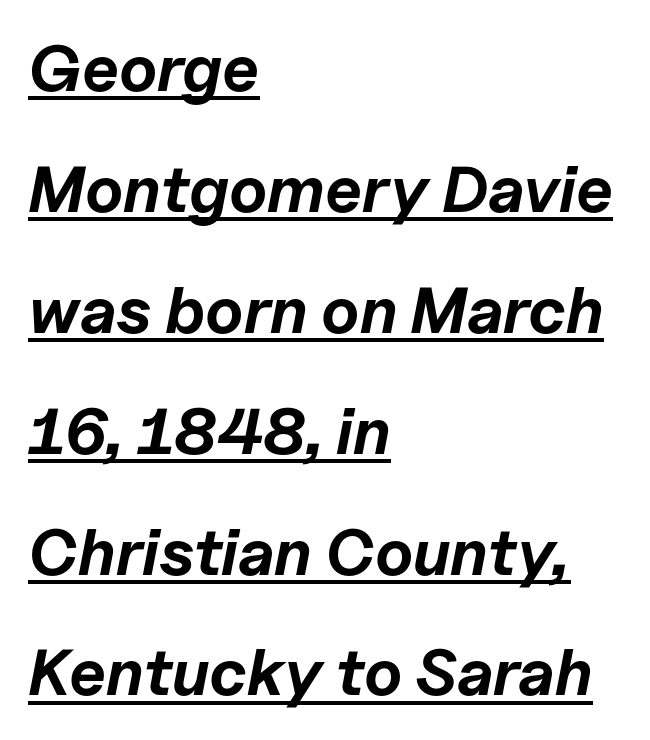
Notice how thick the strokes are: this is what a full bold looks like. Here the glyphs are tracked normally, forming tight word shapes. Style check: oblique. Every word sits above its own underline. The text block is weighted toward the left margin, trailing off unevenly rightward.
